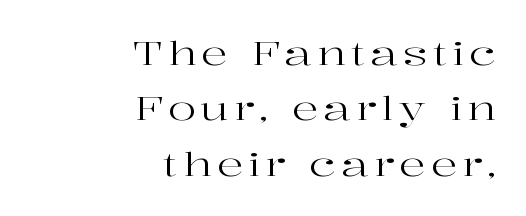
The image shows 33 px regular-weight, wide serif type, upright; set right-aligned, normal line spacing (1.68x), not underlined; high stroke contrast and a medium x-height.
